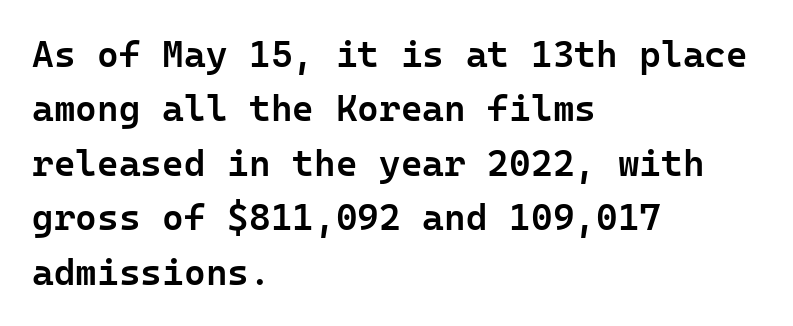
Q: Is the text bold? A: Semi-bold.
Q: Is the text italic (slanted)? A: No, it is upright.
Q: Is the typeface a serif or a sans-serif typeface? A: Sans-serif.
Q: Is the text underlined? A: No.
Q: How is the paragraph aligned? A: Left-aligned.
Q: Is the spacing between letters normal or unusually wide? A: Normal.
Q: Is the spacing between lines tight, normal or loose? A: Normal.
Q: Width (condensed, normal, or wide)? A: Normal.
Q: Stroke contrast? A: Low.
Q: x-height? A: Medium.
